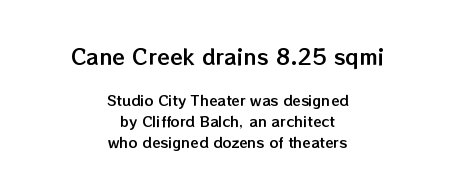
The image shows 21 px text type, upright; set centered, normal line spacing (1.52x), normal letter spacing, not underlined; the first (top) block is 1.5x larger.
